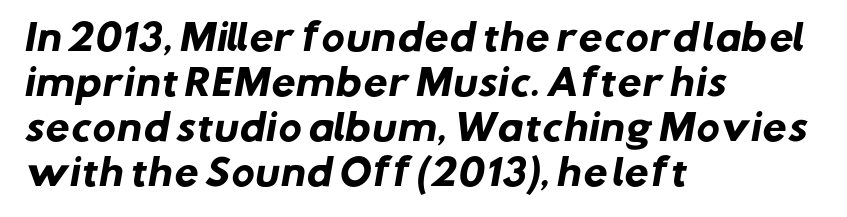
Q: Is the text bold? A: Yes.
Q: Is the typeface a serif or a sans-serif typeface? A: Sans-serif.
Q: Is the text underlined? A: No.
Q: How is the paragraph aligned? A: Left-aligned.
Q: Is the spacing between letters normal or unusually wide? A: Normal.
Q: Is the spacing between lines tight, normal or loose? A: Normal.
Q: Width (condensed, normal, or wide)? A: Normal.
Q: Stroke contrast? A: Low.
Q: x-height? A: Medium.
Q: Monospaced? A: No.
